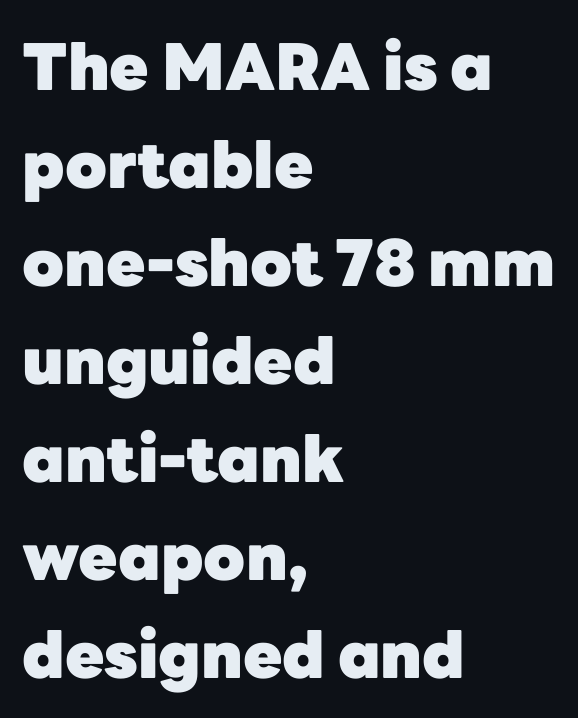
{"serif": "no", "italic": "no", "bold": "yes", "weight": "heavy", "width": "normal", "stroke_contrast": "low", "x_height": "medium", "monospaced": "no", "underline": "no", "align": "left", "line_spacing": "normal", "line_spacing_ratio": 1.53, "letter_spacing": "normal", "letter_spacing_em": 0.0, "glyph_px": 64}
